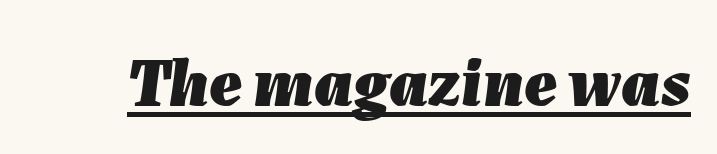
Q: Is the text bold? A: Yes.
Q: Is the text italic (slanted)? A: Yes, it leans right by about 7 degrees.
Q: Is the text underlined? A: Yes.
Q: Is the spacing between letters normal or unusually wide? A: Normal.
Q: Width (condensed, normal, or wide)? A: Normal.
Q: Stroke contrast? A: Low.
Q: x-height? A: Medium.
Q: Monospaced? A: No.
